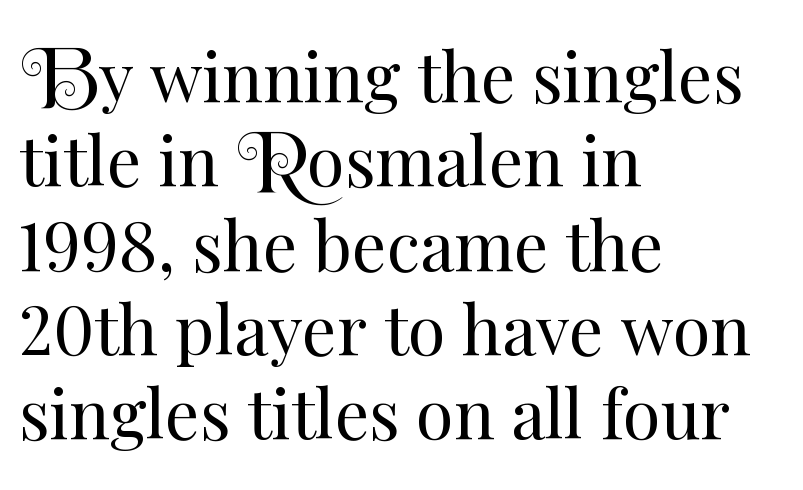
{"italic": "no", "bold": "no", "weight": "regular", "width": "normal", "stroke_contrast": "medium", "x_height": "small", "monospaced": "no", "underline": "no", "align": "left", "line_spacing_ratio": 1.24, "letter_spacing": "normal", "letter_spacing_em": 0.0, "glyph_px": 68}
